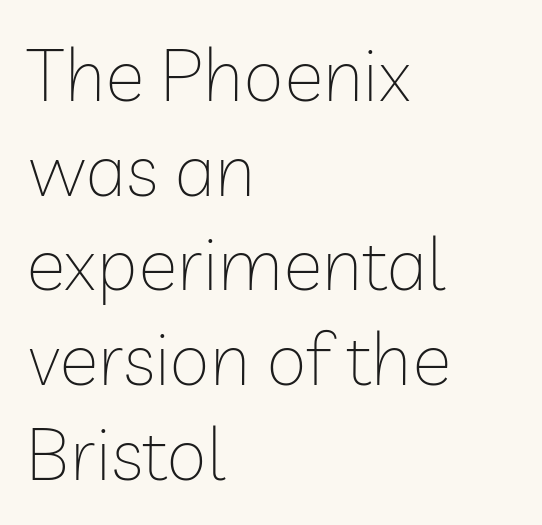
The image shows 74 px thin sans-serif type, upright; set left-aligned, normal line spacing (1.28x), normal letter spacing, not underlined; low stroke contrast and a medium x-height.
